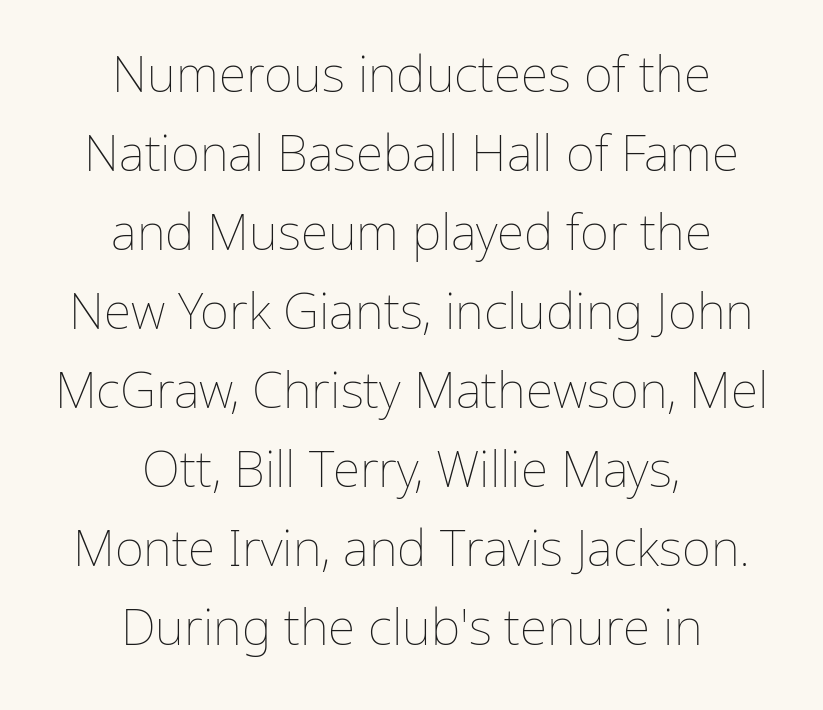
{"italic": "no", "bold": "no", "weight": "thin", "width": "normal", "stroke_contrast": "low", "x_height": "medium", "monospaced": "no", "underline": "no", "align": "center", "line_spacing": "normal", "line_spacing_ratio": 1.58, "letter_spacing": "normal", "letter_spacing_em": 0.0, "glyph_px": 50}
